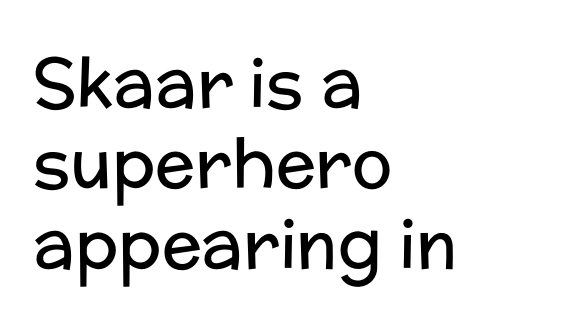
The image shows 67 px regular-weight sans-serif type, upright; set left-aligned, line spacing 1.2x, normal letter spacing, not underlined; low stroke contrast and a medium x-height.
